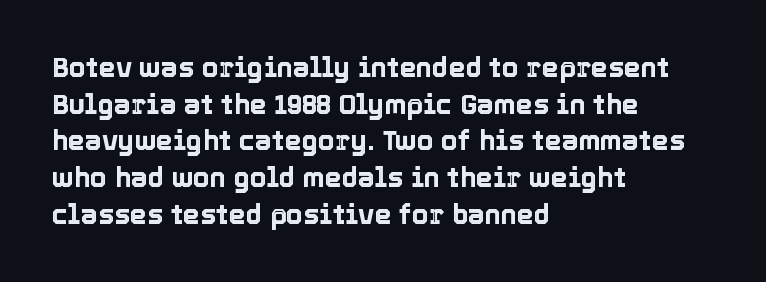
Alignment: flush left. The lettering stays uniformly vertical, giving the passage a roman look. The block of text has a typical density, with ordinary space between rows. Beneath every word, the page is bare. Compared with typical body copy, the letter spacing here is the same.
